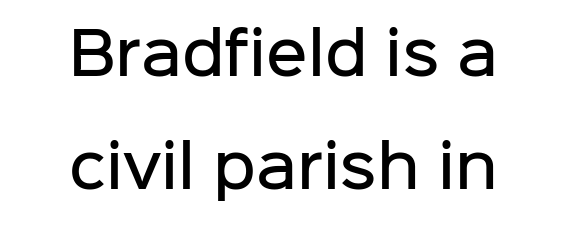
The rag falls on both sides of this text block equally. Is the type bold? Partly — it's a semibold, heavier than regular but not fully bold. The passage shown has conventional tracking throughout. This sample uses an upright cut, with every glyph sitting square on the baseline.
